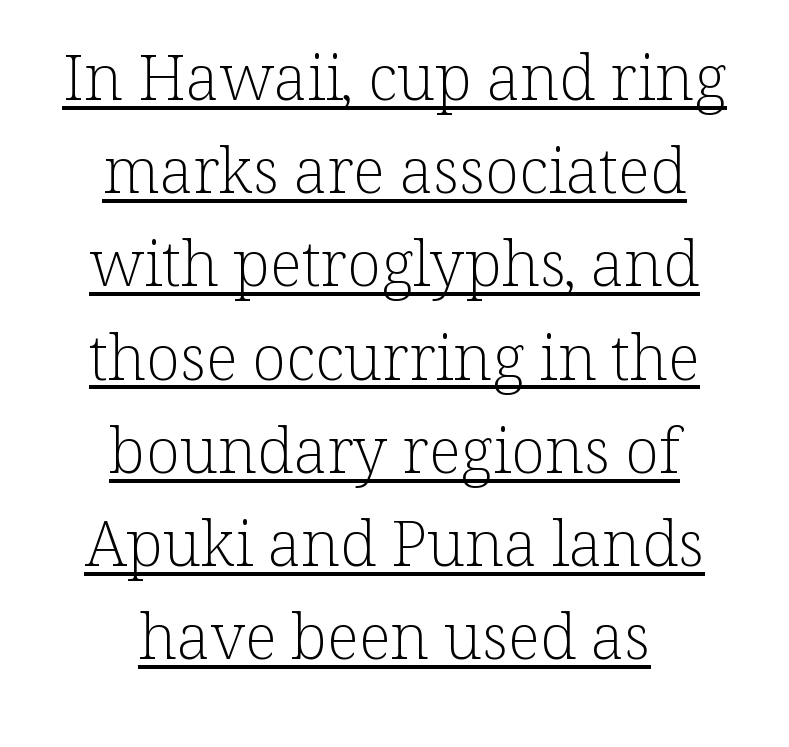
The image shows 63 px light serif type, upright; set centered, normal line spacing (1.48x), normal letter spacing, underlined; low stroke contrast and a medium x-height.
